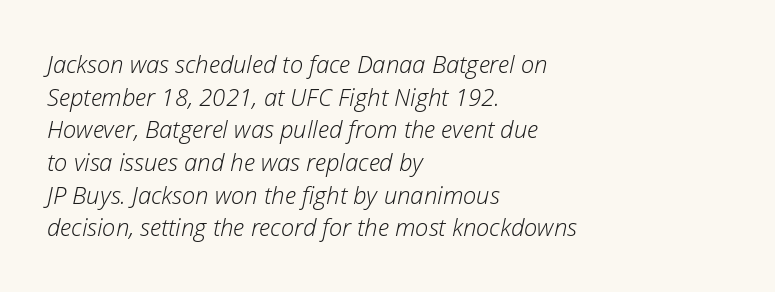
{"italic": "yes", "lean": "right", "slant_degrees": 12, "bold": "no", "underline": "no", "align": "left", "line_spacing": "normal", "line_spacing_ratio": 1.36, "letter_spacing": "normal", "letter_spacing_em": 0.0, "glyph_px": 24}
